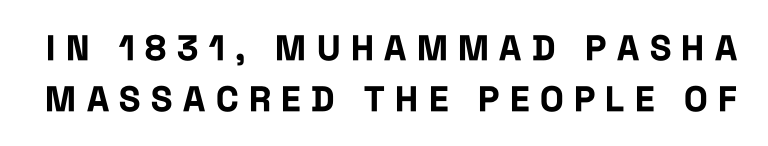
Q: Is the text bold? A: Yes.
Q: Is the text italic (slanted)? A: No, it is upright.
Q: Is the typeface a serif or a sans-serif typeface? A: Sans-serif.
Q: Is the text underlined? A: No.
Q: Is the spacing between letters normal or unusually wide? A: Unusually wide.
Q: Is the spacing between lines tight, normal or loose? A: Normal.
Q: Width (condensed, normal, or wide)? A: Condensed.
Q: Stroke contrast? A: Low.
Q: x-height? A: Large.
Q: Monospaced? A: No.
